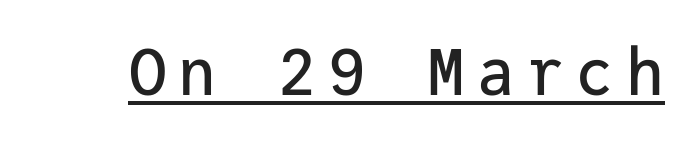
The image shows 63 px sans-serif type, upright, monospaced; set underlined; low stroke contrast and a medium x-height.
